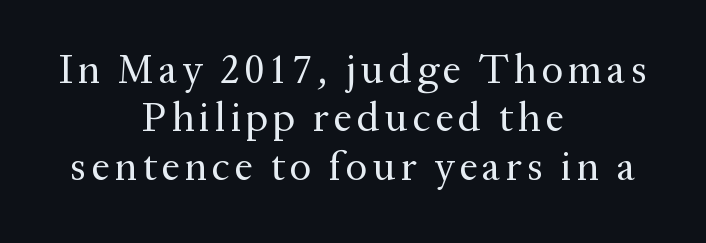
The image shows 41 px regular-weight serif type, upright; set centered, line spacing 1.18x, not underlined; medium stroke contrast and a medium x-height.
